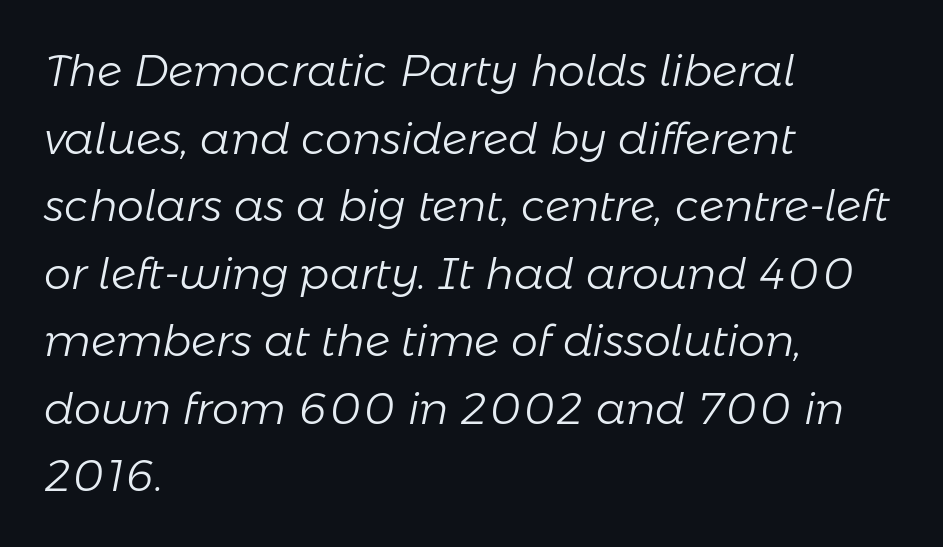
Q: Is the text bold? A: No.
Q: Is the text italic (slanted)? A: Yes, it leans right by about 11 degrees.
Q: Is the text underlined? A: No.
Q: How is the paragraph aligned? A: Left-aligned.
Q: Is the spacing between letters normal or unusually wide? A: Normal.
Q: Is the spacing between lines tight, normal or loose? A: Normal.
Q: Width (condensed, normal, or wide)? A: Normal.
Q: Stroke contrast? A: Low.
Q: x-height? A: Medium.
Q: Monospaced? A: No.
